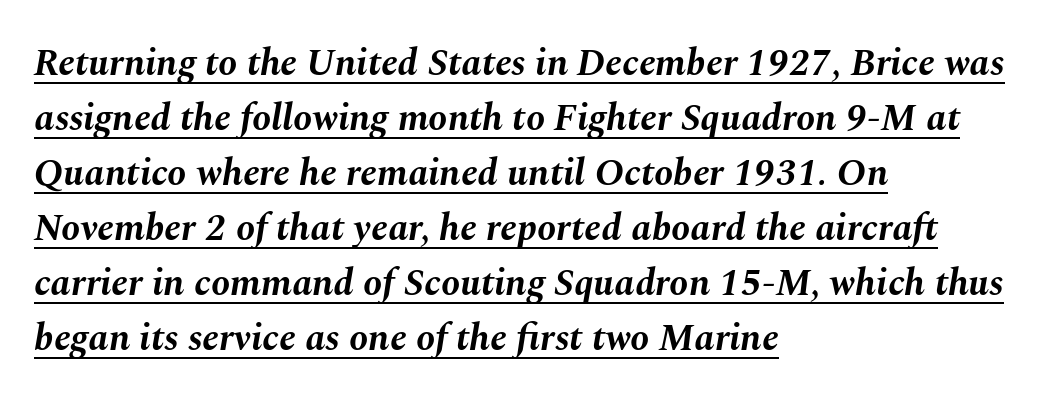
Q: Is the text bold? A: Yes.
Q: Is the text italic (slanted)? A: Yes, it leans right by about 10 degrees.
Q: Is the text underlined? A: Yes.
Q: How is the paragraph aligned? A: Left-aligned.
Q: Is the spacing between letters normal or unusually wide? A: Normal.
Q: Is the spacing between lines tight, normal or loose? A: Normal.
Q: Width (condensed, normal, or wide)? A: Normal.
Q: Stroke contrast? A: Medium.
Q: x-height? A: Medium.
Q: Monospaced? A: No.
